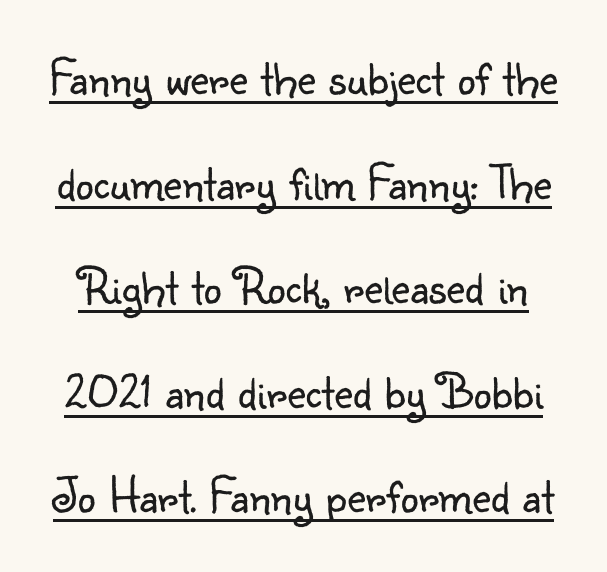
The image shows 51 px light sans-serif type, upright; set loose line spacing (2.05x), normal letter spacing, underlined; low stroke contrast and a small x-height.
